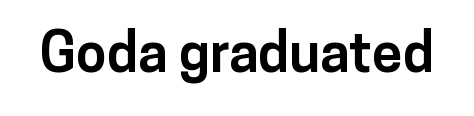
The image shows 55 px bold sans-serif type, upright; set normal letter spacing, not underlined; low stroke contrast and a medium x-height.
